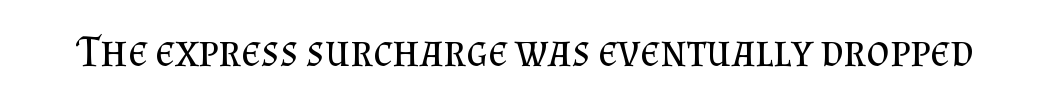
The image shows 44 px regular-weight serif type, upright; set normal letter spacing, not underlined; medium stroke contrast and a small x-height.
